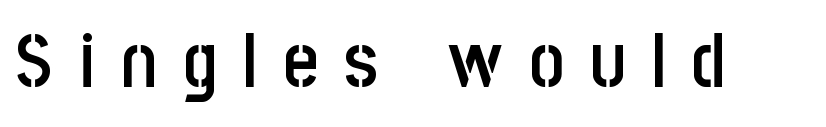
{"serif": "no", "italic": "no", "bold": "semi", "weight": "semibold", "width": "condensed", "stroke_contrast": "low", "x_height": "large", "monospaced": "no", "underline": "no", "letter_spacing": "wide", "letter_spacing_em": 0.35, "glyph_px": 75}
